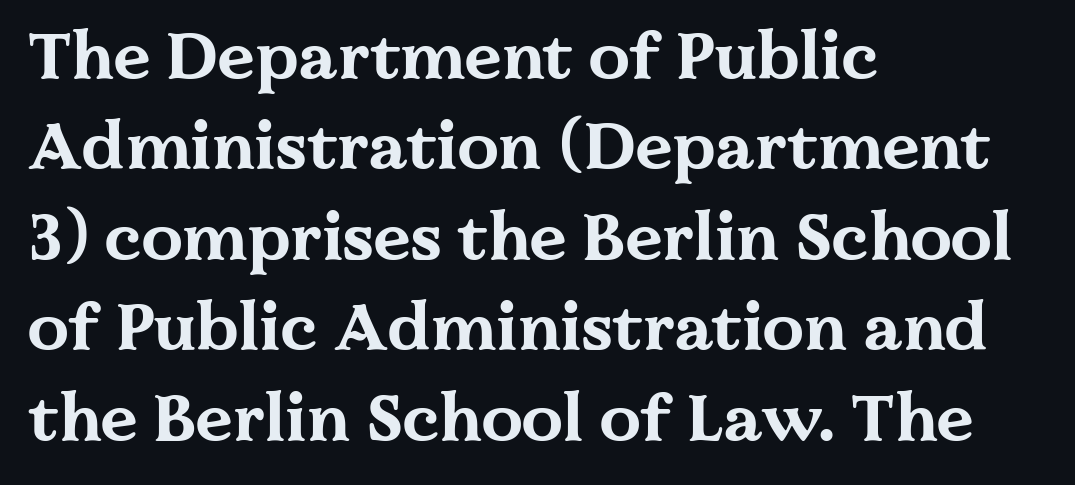
Q: Is the text bold? A: Yes.
Q: Is the text italic (slanted)? A: No, it is upright.
Q: Is the typeface a serif or a sans-serif typeface? A: Serif.
Q: Is the text underlined? A: No.
Q: How is the paragraph aligned? A: Left-aligned.
Q: Is the spacing between letters normal or unusually wide? A: Normal.
Q: Is the spacing between lines tight, normal or loose? A: Normal.
Q: Width (condensed, normal, or wide)? A: Wide.
Q: Stroke contrast? A: Medium.
Q: x-height? A: Medium.
Q: Monospaced? A: No.
